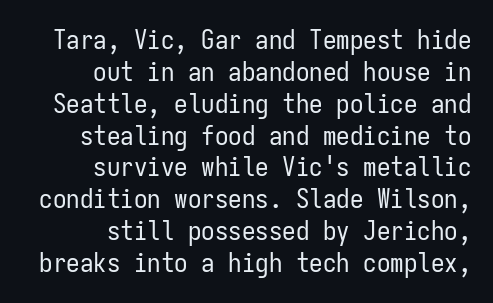
Q: Is the text bold? A: No.
Q: Is the text italic (slanted)? A: No, it is upright.
Q: Is the text underlined? A: No.
Q: How is the paragraph aligned? A: Right-aligned.
Q: Is the spacing between letters normal or unusually wide? A: Normal.
